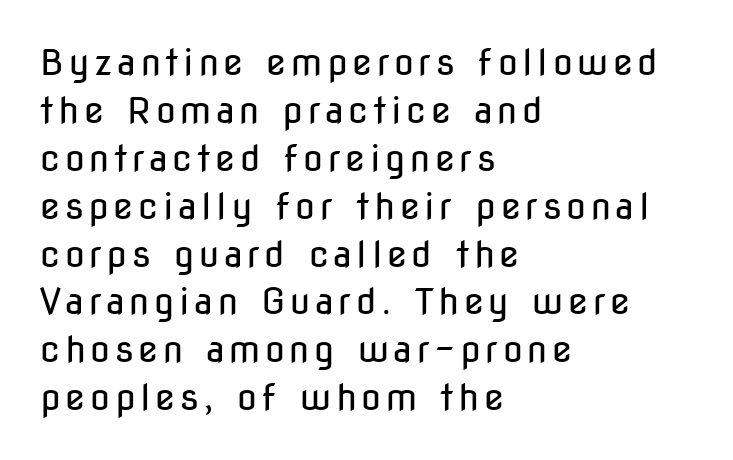
{"serif": "no", "italic": "no", "bold": "no", "weight": "regular", "width": "condensed", "stroke_contrast": "low", "x_height": "medium", "monospaced": "no", "underline": "no", "align": "left", "line_spacing": "normal", "line_spacing_ratio": 1.33, "glyph_px": 36}
